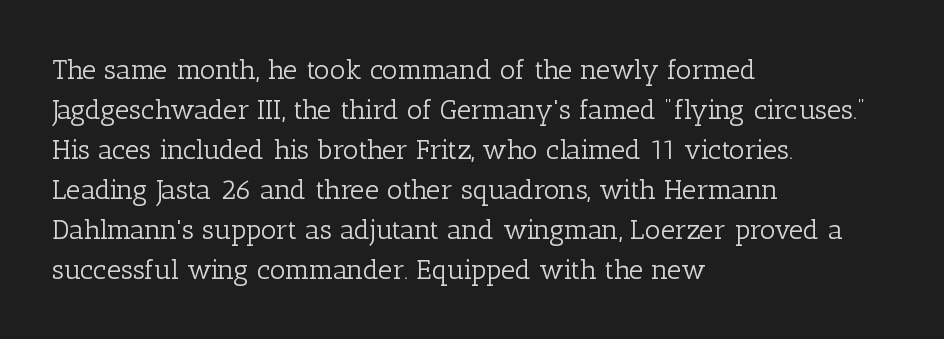
{"serif": "yes", "italic": "no", "bold": "no", "weight": "light", "width": "normal", "stroke_contrast": "low", "x_height": "medium", "monospaced": "no", "underline": "no", "align": "left", "line_spacing": "normal", "line_spacing_ratio": 1.43, "letter_spacing": "normal", "letter_spacing_em": 0.0, "glyph_px": 28}
